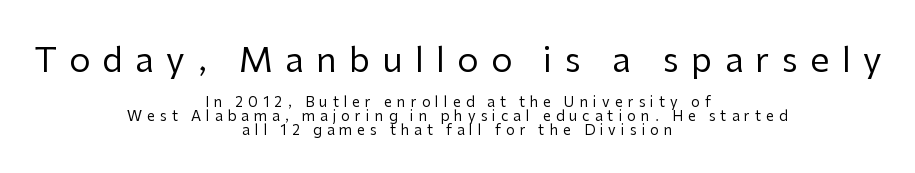
Q: Is the text bold? A: No.
Q: Is the text italic (slanted)? A: No, it is upright.
Q: Is the typeface a serif or a sans-serif typeface? A: Sans-serif.
Q: Is the text underlined? A: No.
Q: How is the paragraph aligned? A: Centered.
Q: Is the spacing between letters normal or unusually wide? A: Unusually wide.
Q: Is the spacing between lines tight, normal or loose? A: Tight.
Q: Which block of text is set in a larger size, the first (top) or the second (bottom)? A: The first (top) one.
Q: Width (condensed, normal, or wide)? A: Normal.
Q: Stroke contrast? A: Low.
Q: x-height? A: Medium.
Q: Monospaced? A: No.
